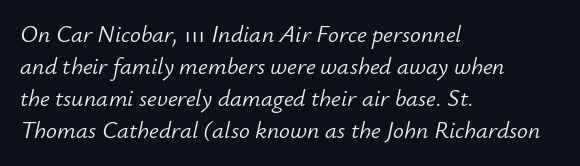
Emphasis-style slanted type is in use. Teacher's note: observe the even left margin — that is flush-left alignment. Check under the words: just untouched page. This is not heavy type; no bold has been used. Standard letterfit; no display-style spreading of the glyphs.
